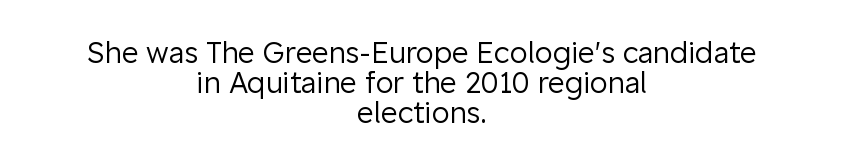
No extra ink here — the face is not bold. Caption: multi-line text, centered on the measure. Does extra space separate the letters? No, they use regular spacing. The letters stand upright; this is a roman face. Just letters on the line, the space beneath them empty. Closely set lines give the paragraph a compact silhouette.
